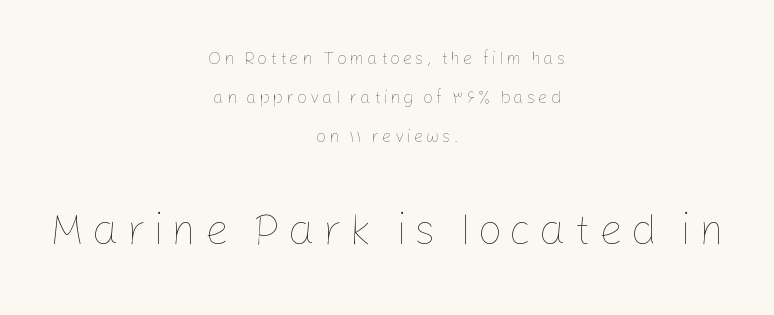
Q: Is the text bold? A: No.
Q: Is the text italic (slanted)? A: No, it is upright.
Q: Is the text underlined? A: No.
Q: How is the paragraph aligned? A: Centered.
Q: Is the spacing between lines tight, normal or loose? A: Loose.
Q: Which block of text is set in a larger size, the first (top) or the second (bottom)? A: The second (bottom) one.
Q: Width (condensed, normal, or wide)? A: Normal.
Q: Stroke contrast? A: Low.
Q: x-height? A: Medium.
Q: Monospaced? A: No.
